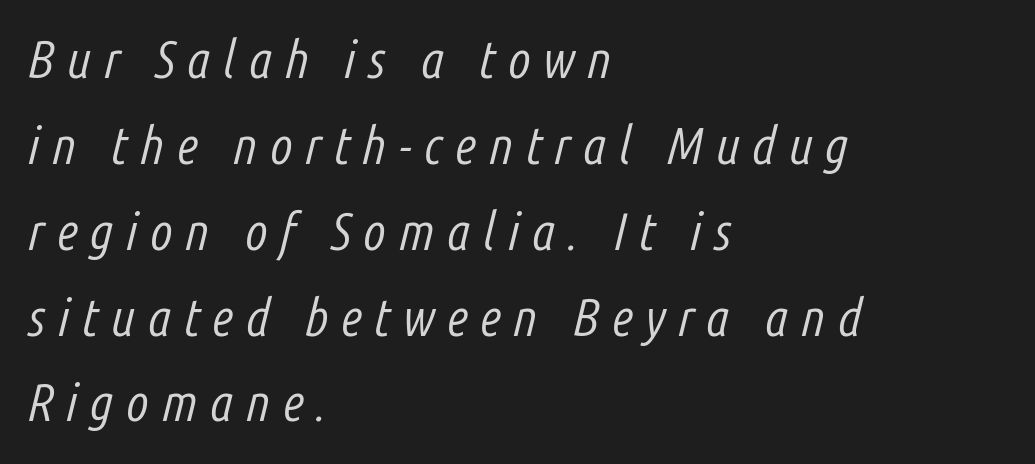
The image shows 53 px light, condensed type, italic (leaning right); set left-aligned, normal line spacing (1.62x), unusually wide letter spacing (+0.23 em), not underlined; low stroke contrast and a medium x-height.
